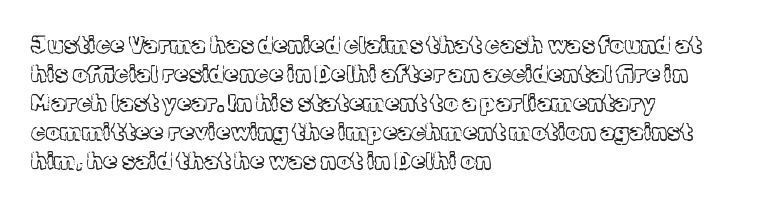
Q: Is the text bold? A: No.
Q: Is the text italic (slanted)? A: No, it is upright.
Q: Is the text underlined? A: No.
Q: How is the paragraph aligned? A: Left-aligned.
Q: Is the spacing between letters normal or unusually wide? A: Normal.
Q: Is the spacing between lines tight, normal or loose? A: Normal.
